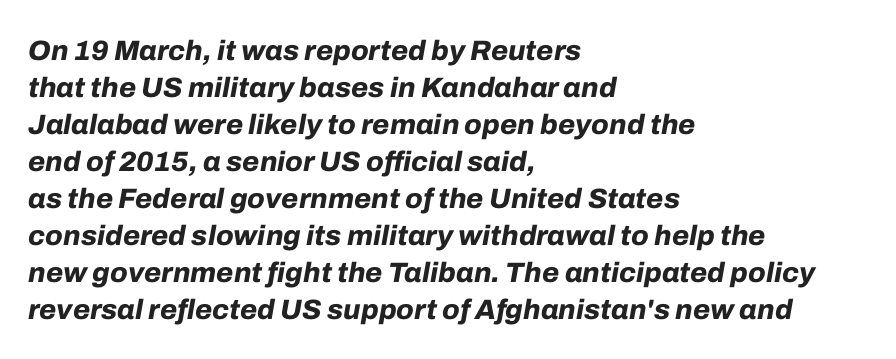
The image shows 28 px bold type, italic (leaning right); set left-aligned, normal line spacing (1.32x), normal letter spacing, not underlined; low stroke contrast and a medium x-height.
